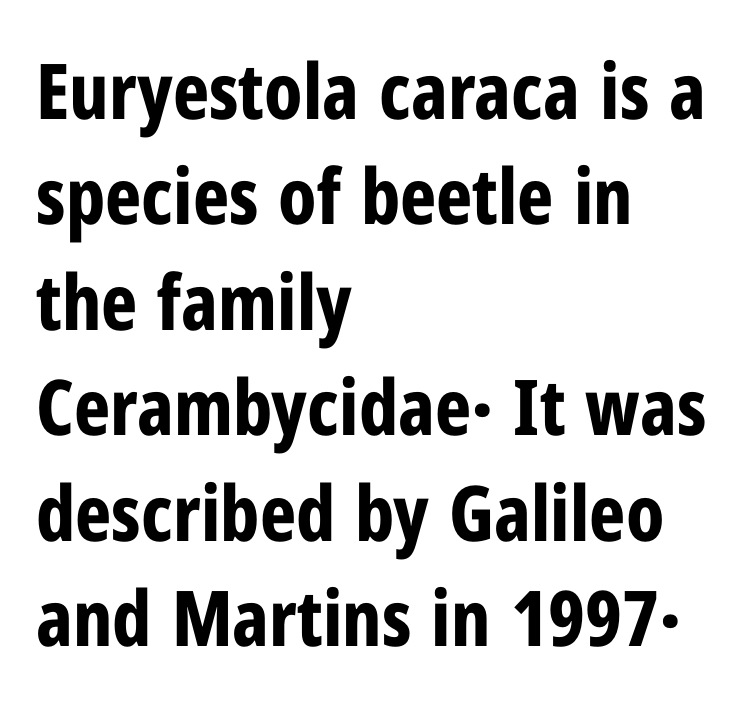
The designer left line spacing at the default. Horizontal alignment here is leftward, the default for most running prose. Bare-footed words on every line. The gaps between neighbouring characters are ordinary and unremarkable. No feet cap the strokes, marking this as sans-serif type.
